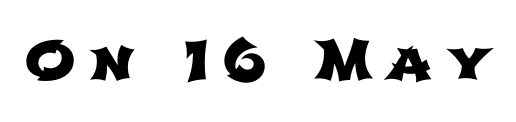
Q: Is the typeface a serif or a sans-serif typeface? A: Sans-serif.
Q: Is the text underlined? A: No.
Q: Is the spacing between letters normal or unusually wide? A: Unusually wide.
Q: Width (condensed, normal, or wide)? A: Wide.
Q: Stroke contrast? A: Low.
Q: x-height? A: Medium.
Q: Monospaced? A: No.
